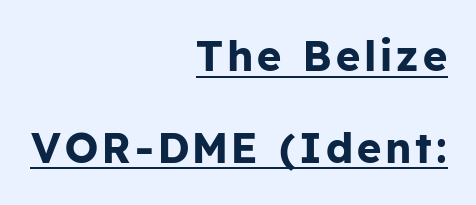
The image shows 42 px bold sans-serif type, upright; set right-aligned, loose line spacing (2.18x), underlined; low stroke contrast and a medium x-height.
